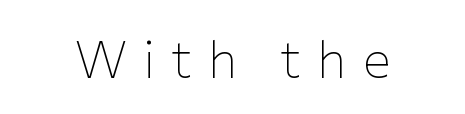
{"serif": "no", "italic": "no", "bold": "no", "weight": "thin", "width": "normal", "stroke_contrast": "low", "x_height": "medium", "monospaced": "no", "underline": "no", "letter_spacing": "wide", "letter_spacing_em": 0.31, "glyph_px": 52}
